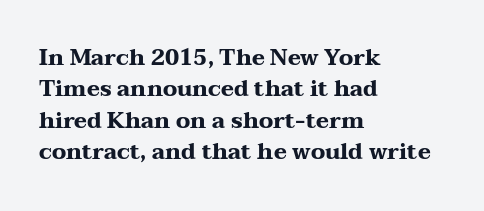
The image shows 22 px bold type, upright; set left-aligned, normal line spacing (1.43x), normal letter spacing, not underlined.
